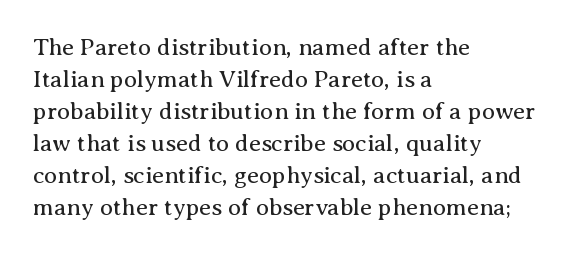
The image shows 24 px text type, upright; set left-aligned, normal line spacing (1.33x), normal letter spacing, not underlined.
